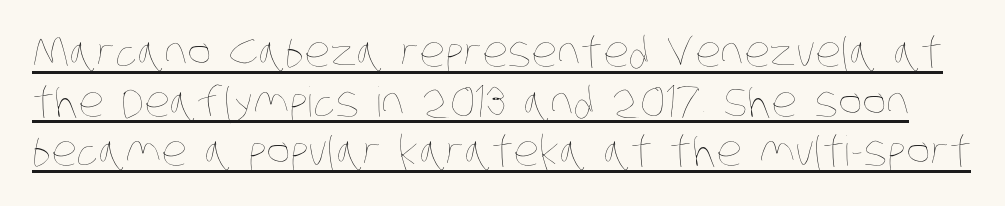
Q: Is the text bold? A: No.
Q: Is the text underlined? A: Yes.
Q: Is the spacing between letters normal or unusually wide? A: Normal.
Q: Width (condensed, normal, or wide)? A: Condensed.
Q: Stroke contrast? A: Low.
Q: x-height? A: Large.
Q: Monospaced? A: No.
